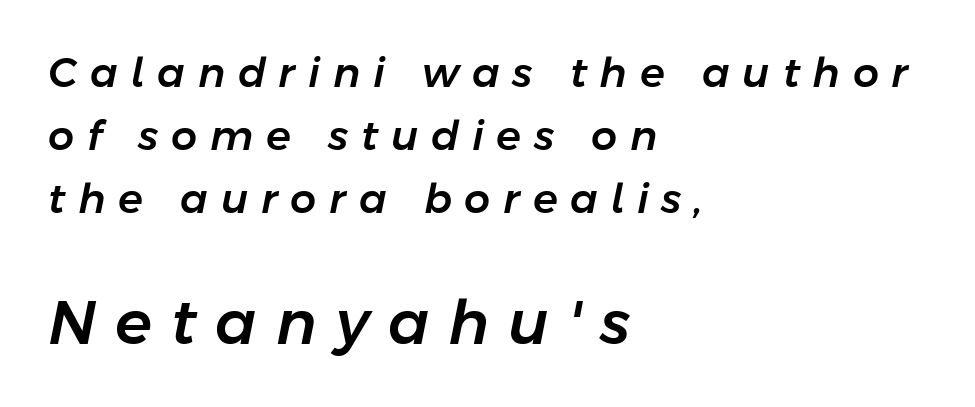
Whoever set this made the second block the dominant, larger element. Slant detected: the letters are inclined. Proportional: the letters do not fall into vertical columns. Reading down the block, your eye returns to a fixed left position each line.
